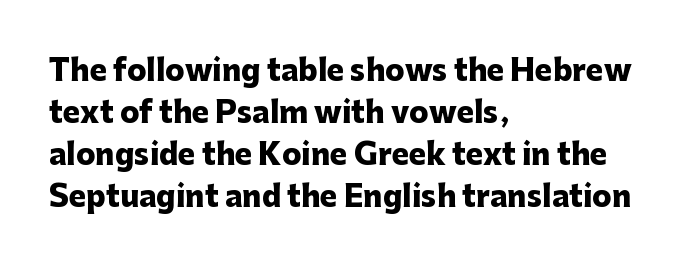
Descender tails drop into unmarked territory. Weight check: bold — yes, fully. If you drew a ruler down the left edge, every line would touch it. There is no visible air inserted between adjacent glyphs. A typesetter would call this proportional, since set widths differ per character.
